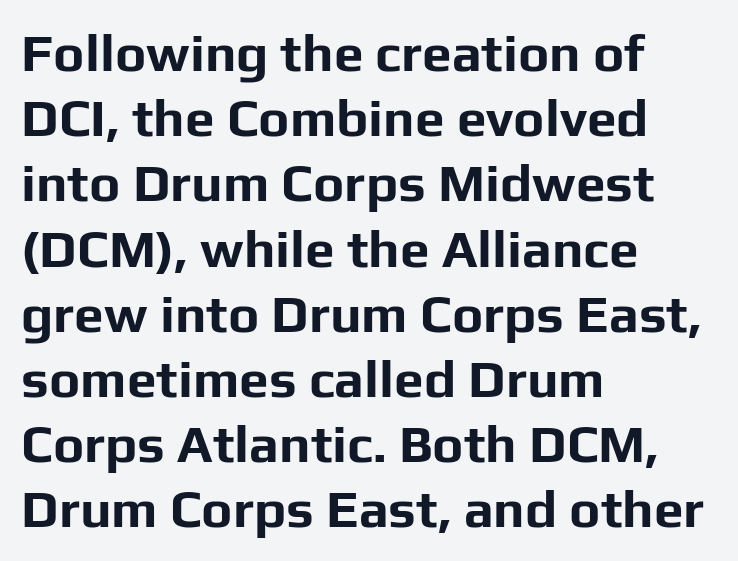
{"serif": "no", "italic": "no", "bold": "yes", "weight": "bold", "width": "normal", "stroke_contrast": "low", "x_height": "medium", "monospaced": "no", "underline": "no", "align": "left", "line_spacing_ratio": 1.23, "letter_spacing": "normal", "letter_spacing_em": 0.0, "glyph_px": 53}
